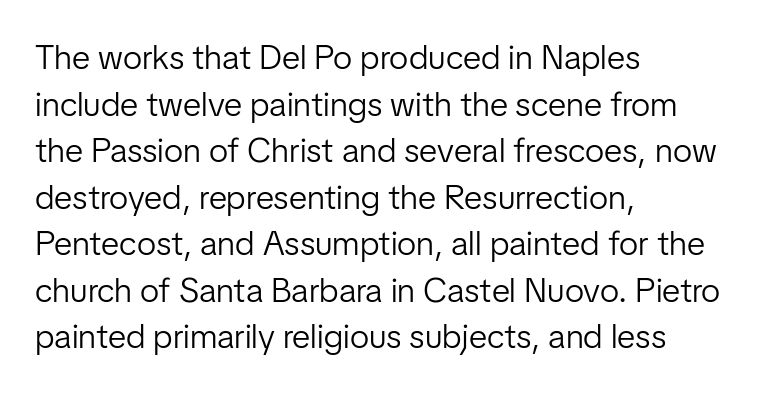
Q: Is the text bold? A: No.
Q: Is the text italic (slanted)? A: No, it is upright.
Q: Is the typeface a serif or a sans-serif typeface? A: Sans-serif.
Q: Is the text underlined? A: No.
Q: How is the paragraph aligned? A: Left-aligned.
Q: Is the spacing between letters normal or unusually wide? A: Normal.
Q: Is the spacing between lines tight, normal or loose? A: Normal.
Q: Width (condensed, normal, or wide)? A: Normal.
Q: Stroke contrast? A: Low.
Q: x-height? A: Medium.
Q: Monospaced? A: No.
